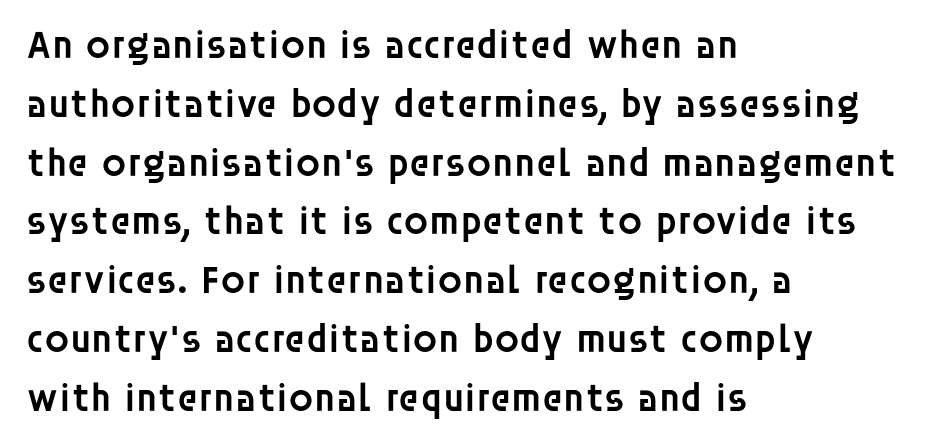
{"serif": "no", "italic": "no", "bold": "semi", "weight": "semibold", "width": "normal", "stroke_contrast": "low", "x_height": "large", "monospaced": "no", "underline": "no", "align": "left", "line_spacing": "normal", "line_spacing_ratio": 1.47, "letter_spacing": "normal", "letter_spacing_em": 0.0, "glyph_px": 40}
